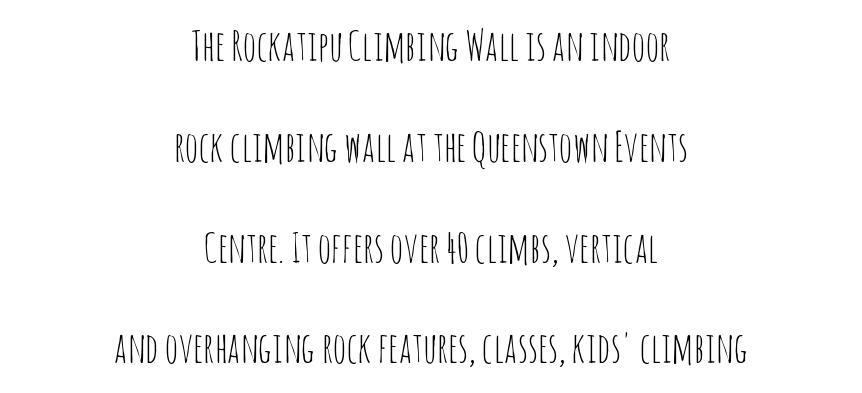
The image shows 42 px thin, condensed sans-serif type, upright; set centered, loose line spacing (2.4x), normal letter spacing, not underlined; low stroke contrast and a large x-height.
